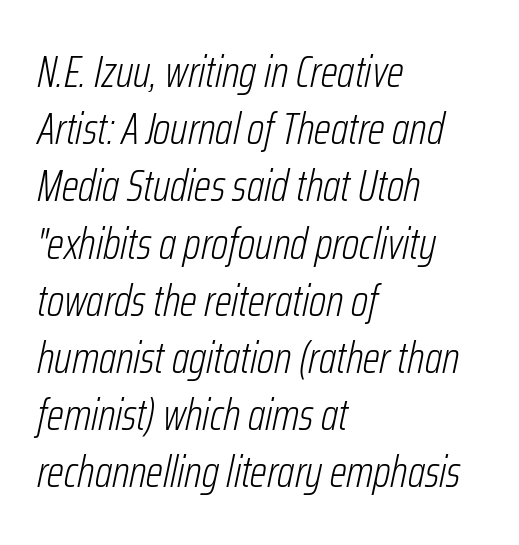
The image shows 44 px light, condensed type, italic (leaning right); set left-aligned, normal line spacing (1.3x), normal letter spacing, not underlined; low stroke contrast and a medium x-height.
